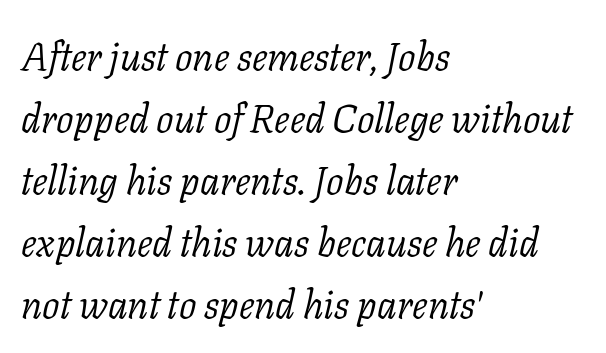
Q: Is the text bold? A: No.
Q: Is the text italic (slanted)? A: Yes, it leans right by about 11 degrees.
Q: Is the typeface a serif or a sans-serif typeface? A: Serif.
Q: Is the text underlined? A: No.
Q: How is the paragraph aligned? A: Left-aligned.
Q: Is the spacing between letters normal or unusually wide? A: Normal.
Q: Is the spacing between lines tight, normal or loose? A: Normal.
Q: Width (condensed, normal, or wide)? A: Normal.
Q: Stroke contrast? A: Low.
Q: x-height? A: Medium.
Q: Monospaced? A: No.
